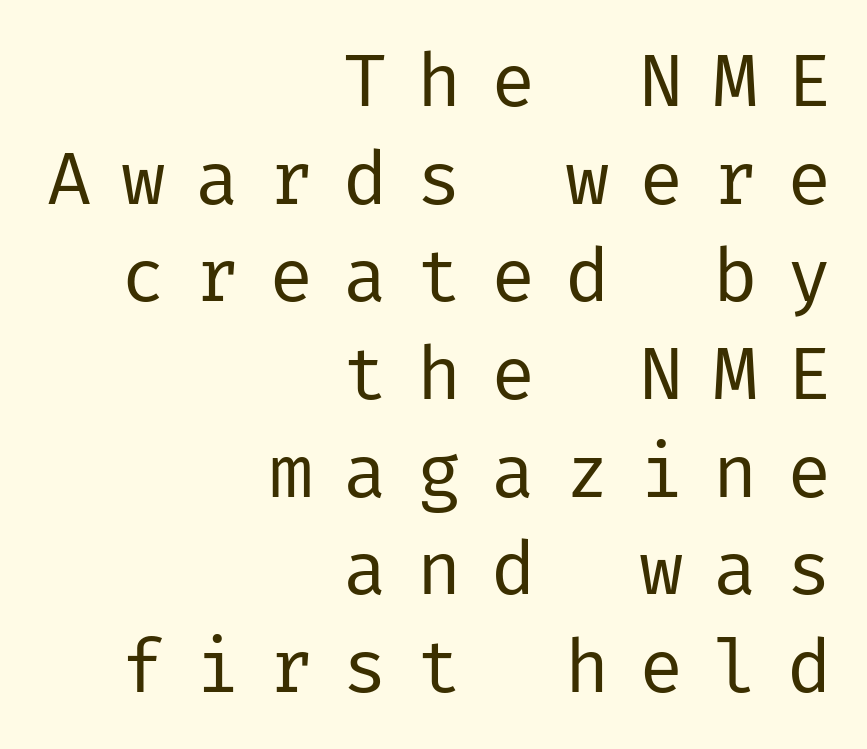
Someone cranked the tracking dial way up on this one. The zone under the glyphs is completely vacant. The specimen reads as upright at a glance. Summary of weight: not heavy and not bold. The glyphs in this specimen are sans serif.
